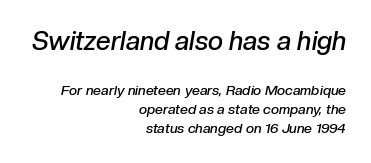
Q: Is the text bold? A: Semi-bold.
Q: Is the text italic (slanted)? A: Yes, it leans right by about 10 degrees.
Q: Is the text underlined? A: No.
Q: How is the paragraph aligned? A: Right-aligned.
Q: Is the spacing between letters normal or unusually wide? A: Normal.
Q: Is the spacing between lines tight, normal or loose? A: Normal.
Q: Which block of text is set in a larger size, the first (top) or the second (bottom)? A: The first (top) one.
